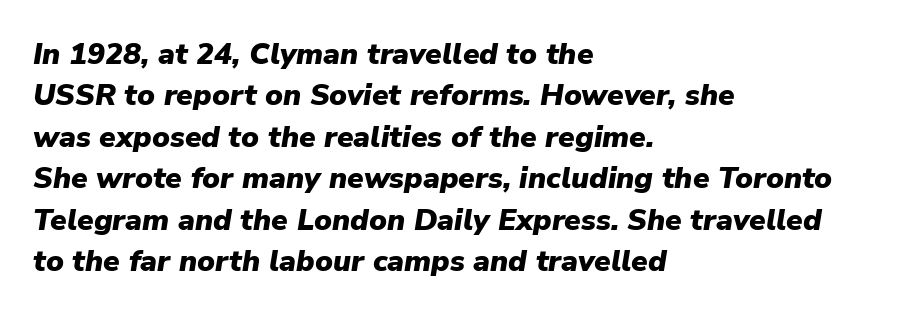
Q: Is the text bold? A: Yes.
Q: Is the text italic (slanted)? A: Yes, it leans right by about 9 degrees.
Q: Is the text underlined? A: No.
Q: How is the paragraph aligned? A: Left-aligned.
Q: Is the spacing between letters normal or unusually wide? A: Normal.
Q: Is the spacing between lines tight, normal or loose? A: Normal.
Q: Width (condensed, normal, or wide)? A: Normal.
Q: Stroke contrast? A: Low.
Q: x-height? A: Medium.
Q: Monospaced? A: No.
